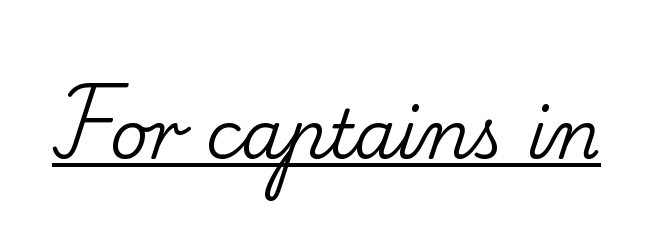
The passage shown is typed in a proportional face where columns would drift. Short note: letters normally spaced. Every word sits above its own underline. A serif font was chosen for this passage.
